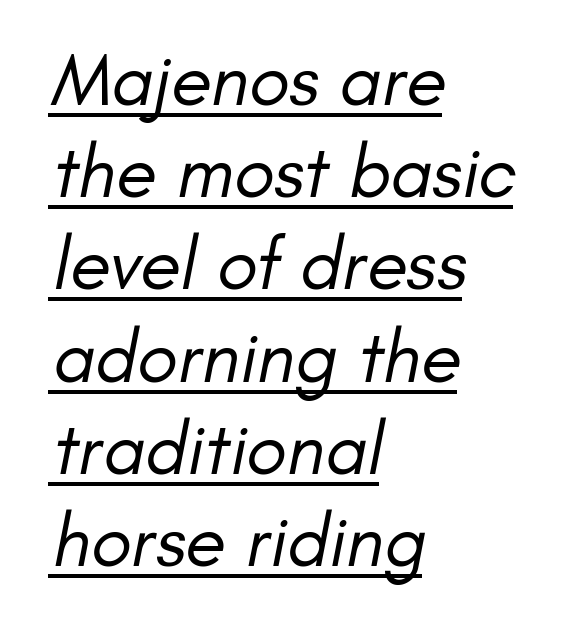
Grotesque or geometric, the face here clearly has no serifs. The rendering uses natural spacing where letterforms have individual widths. Characters follow at the spacing the type designer built in. Unbolded letterforms with no extra heft.
